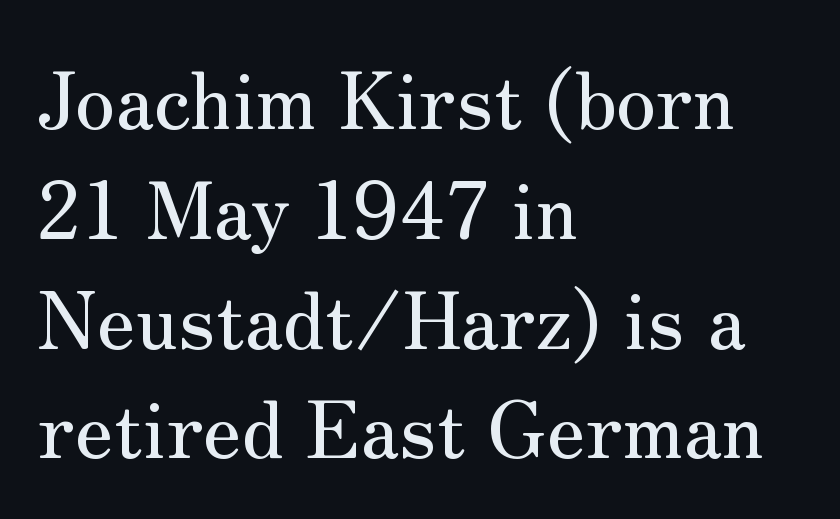
{"serif": "yes", "italic": "no", "width": "normal", "stroke_contrast": "medium", "x_height": "small", "monospaced": "no", "underline": "no", "align": "left", "line_spacing": "normal", "line_spacing_ratio": 1.39, "letter_spacing": "normal", "letter_spacing_em": 0.0, "glyph_px": 79}
